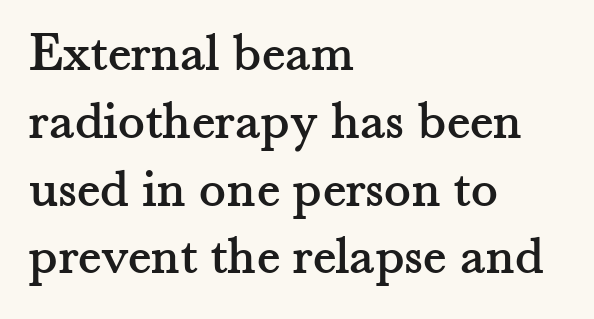
{"serif": "yes", "italic": "no", "width": "normal", "stroke_contrast": "medium", "x_height": "small", "monospaced": "no", "underline": "no", "align": "left", "line_spacing_ratio": 1.21, "letter_spacing": "normal", "letter_spacing_em": 0.0, "glyph_px": 56}
